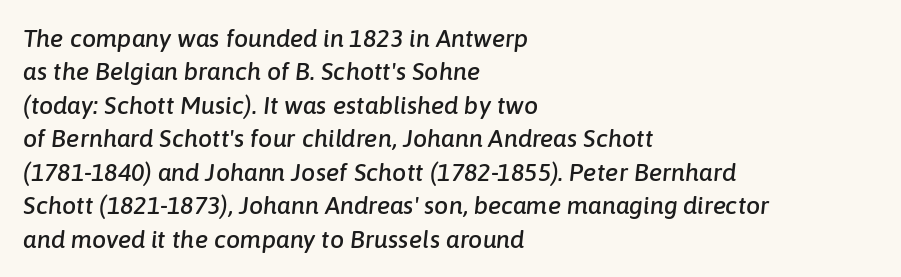
{"italic": "yes", "lean": "right", "slant_degrees": 6, "underline": "no", "align": "left", "line_spacing": "normal", "line_spacing_ratio": 1.34, "letter_spacing": "normal", "letter_spacing_em": 0.0, "glyph_px": 25}
